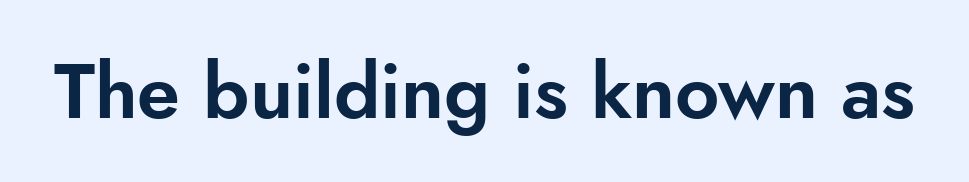
Q: Is the text italic (slanted)? A: No, it is upright.
Q: Is the typeface a serif or a sans-serif typeface? A: Sans-serif.
Q: Is the text underlined? A: No.
Q: Is the spacing between letters normal or unusually wide? A: Normal.
Q: Width (condensed, normal, or wide)? A: Normal.
Q: Stroke contrast? A: Low.
Q: x-height? A: Small.
Q: Monospaced? A: No.
